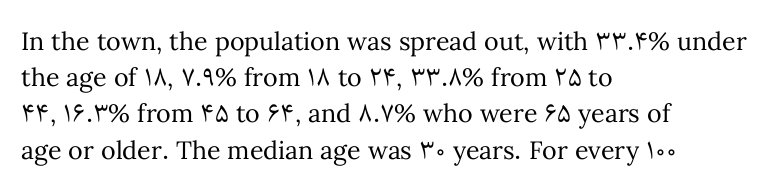
{"italic": "no", "bold": "no", "underline": "no", "align": "left", "line_spacing": "normal", "line_spacing_ratio": 1.45, "letter_spacing": "normal", "letter_spacing_em": 0.0, "glyph_px": 25}
